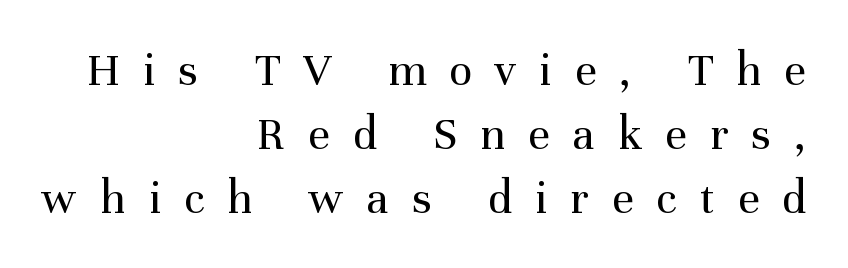
Q: Is the text bold? A: No.
Q: Is the text italic (slanted)? A: No, it is upright.
Q: Is the typeface a serif or a sans-serif typeface? A: Serif.
Q: Is the text underlined? A: No.
Q: How is the paragraph aligned? A: Right-aligned.
Q: Is the spacing between letters normal or unusually wide? A: Unusually wide.
Q: Is the spacing between lines tight, normal or loose? A: Normal.
Q: Width (condensed, normal, or wide)? A: Normal.
Q: Stroke contrast? A: Medium.
Q: x-height? A: Medium.
Q: Monospaced? A: No.
